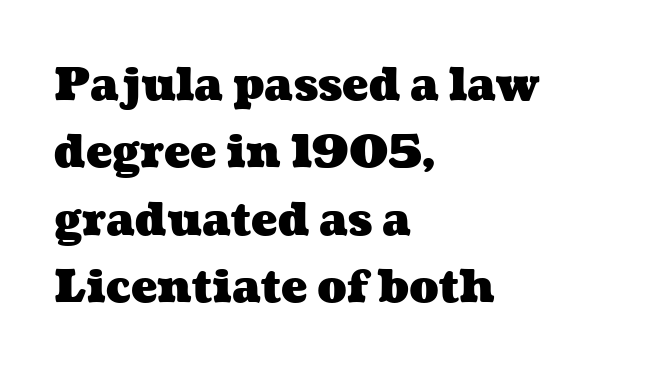
Q: Is the text bold? A: Yes.
Q: Is the text underlined? A: No.
Q: How is the paragraph aligned? A: Left-aligned.
Q: Is the spacing between letters normal or unusually wide? A: Normal.
Q: Is the spacing between lines tight, normal or loose? A: Normal.
Q: Width (condensed, normal, or wide)? A: Wide.
Q: Stroke contrast? A: Medium.
Q: x-height? A: Medium.
Q: Monospaced? A: No.
